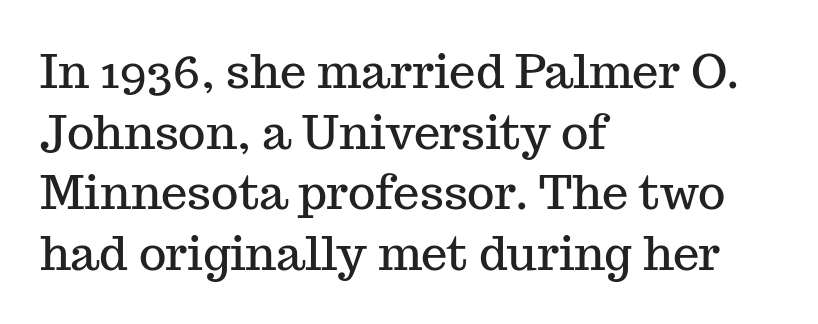
The image shows 47 px serif type, upright; set left-aligned, normal line spacing (1.29x), normal letter spacing, not underlined; medium stroke contrast and a medium x-height.
